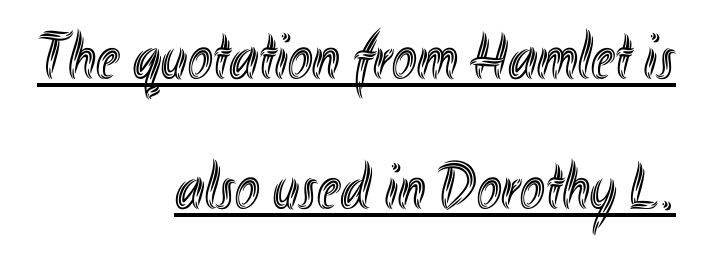
{"width": "condensed", "x_height": "small", "monospaced": "no", "underline": "yes", "align": "right", "line_spacing": "loose", "line_spacing_ratio": 1.97, "letter_spacing": "normal", "letter_spacing_em": 0.0, "glyph_px": 66}
